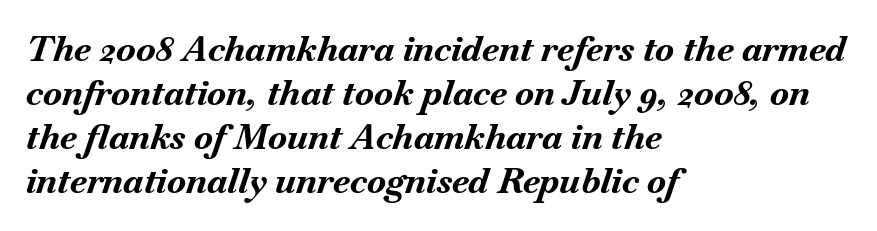
Q: Is the text bold? A: Yes.
Q: Is the text italic (slanted)? A: Yes, it leans right by about 18 degrees.
Q: Is the text underlined? A: No.
Q: How is the paragraph aligned? A: Left-aligned.
Q: Is the spacing between letters normal or unusually wide? A: Normal.
Q: Is the spacing between lines tight, normal or loose? A: Normal.
Q: Width (condensed, normal, or wide)? A: Normal.
Q: Stroke contrast? A: Medium.
Q: x-height? A: Small.
Q: Monospaced? A: No.
